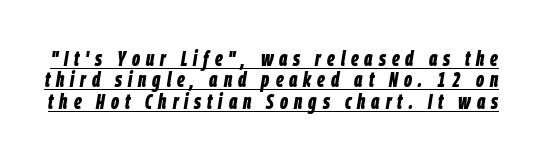
{"italic": "yes", "lean": "right", "slant_degrees": 9, "bold": "yes", "underline": "yes", "line_spacing": "tight", "line_spacing_ratio": 0.97, "letter_spacing": "wide", "letter_spacing_em": 0.27, "glyph_px": 22}
